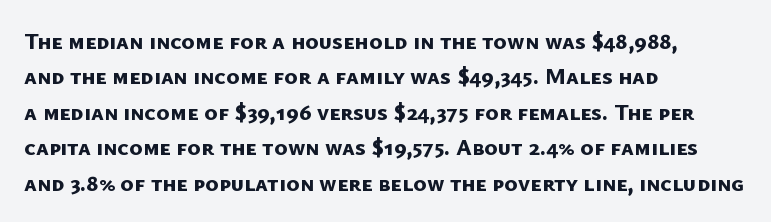
Short note: letters normally spaced. The passage shown is not underscored anywhere. You'd pick this weight for a headline — it's a proper bold. Regular leading.
